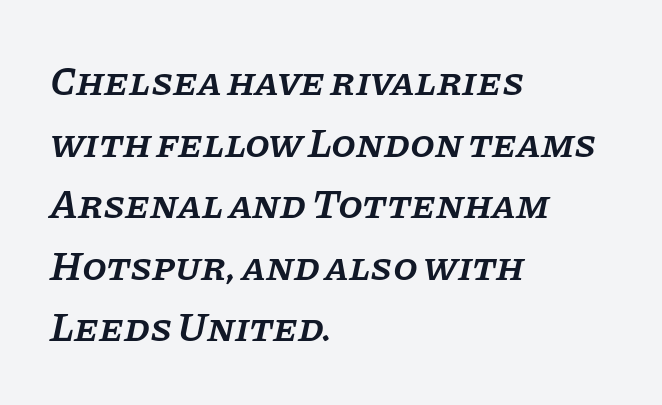
Q: Is the text bold? A: Semi-bold.
Q: Is the text italic (slanted)? A: Yes, it leans right by about 11 degrees.
Q: Is the typeface a serif or a sans-serif typeface? A: Serif.
Q: Is the text underlined? A: No.
Q: How is the paragraph aligned? A: Left-aligned.
Q: Is the spacing between letters normal or unusually wide? A: Normal.
Q: Is the spacing between lines tight, normal or loose? A: Normal.
Q: Width (condensed, normal, or wide)? A: Normal.
Q: Stroke contrast? A: Low.
Q: x-height? A: Large.
Q: Monospaced? A: No.
